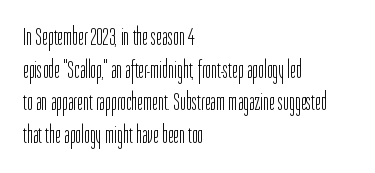
Q: Is the text bold? A: No.
Q: Is the text italic (slanted)? A: No, it is upright.
Q: Is the text underlined? A: No.
Q: How is the paragraph aligned? A: Left-aligned.
Q: Is the spacing between letters normal or unusually wide? A: Normal.
Q: Is the spacing between lines tight, normal or loose? A: Normal.
